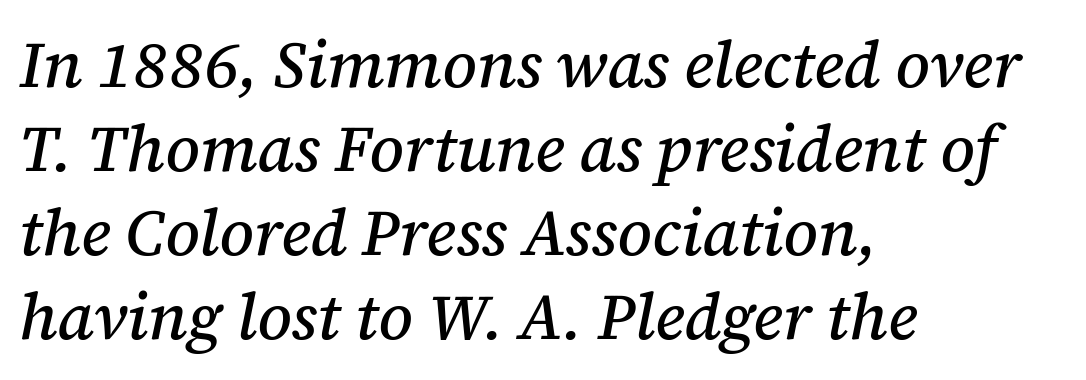
The image shows 65 px serif type, italic (leaning right); set left-aligned, normal line spacing (1.29x), normal letter spacing, not underlined; medium stroke contrast and a medium x-height.
